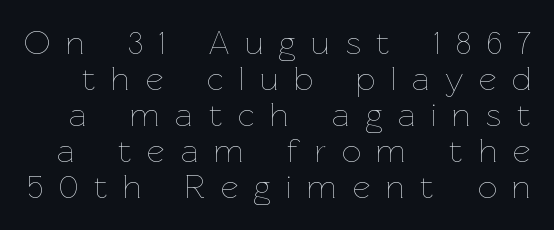
{"italic": "no", "bold": "no", "weight": "thin", "width": "normal", "stroke_contrast": "low", "x_height": "medium", "monospaced": "no", "underline": "no", "line_spacing": "tight", "line_spacing_ratio": 1.06, "letter_spacing": "wide", "letter_spacing_em": 0.46, "glyph_px": 34}
